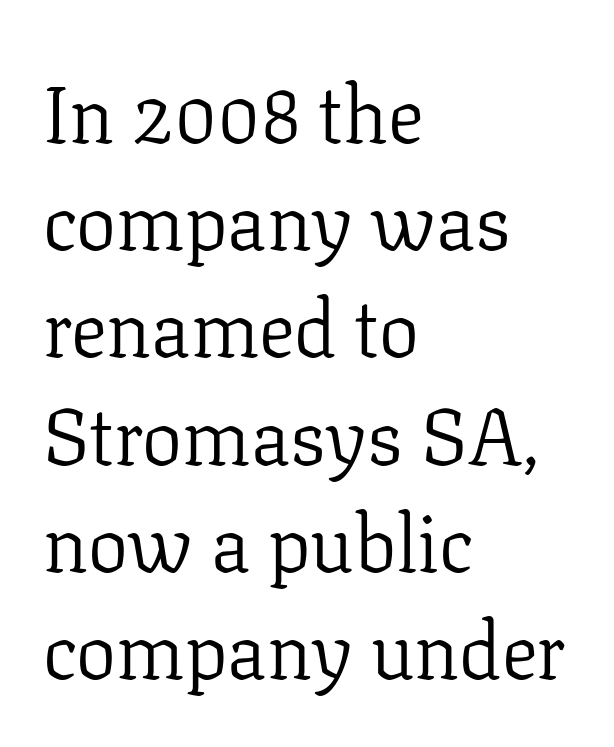
Regarding leading, the lines here are spaced in the standard way. Letters rest on an invisible, unmarked baseline. The glyphs in this specimen are seriffed. Letters have the restrained weight of plain body copy at most.
